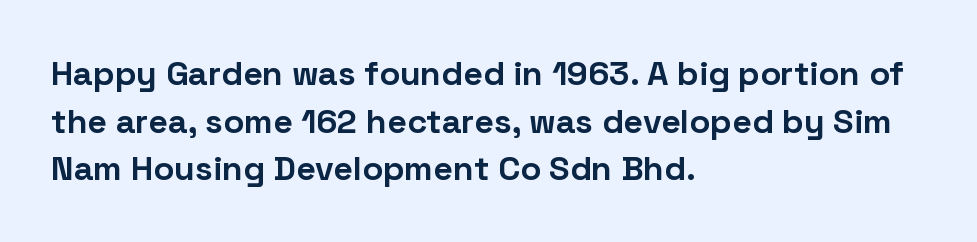
Spacing verdict: proportional, widths tailored to each character. Spacing between characters is what you'd get straight out of the box. Plenty of ink on the page — the face is bold. The typeface chosen for these lines omits serifs. The rows are spaced the way most documents space them. The rag falls on the right side of this text block.
